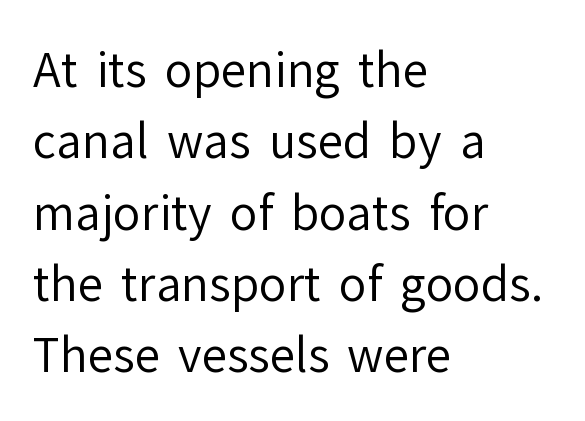
Q: Is the text bold? A: No.
Q: Is the text italic (slanted)? A: No, it is upright.
Q: Is the typeface a serif or a sans-serif typeface? A: Sans-serif.
Q: Is the text underlined? A: No.
Q: How is the paragraph aligned? A: Left-aligned.
Q: Is the spacing between letters normal or unusually wide? A: Normal.
Q: Is the spacing between lines tight, normal or loose? A: Normal.
Q: Width (condensed, normal, or wide)? A: Normal.
Q: Stroke contrast? A: Low.
Q: x-height? A: Medium.
Q: Monospaced? A: No.
